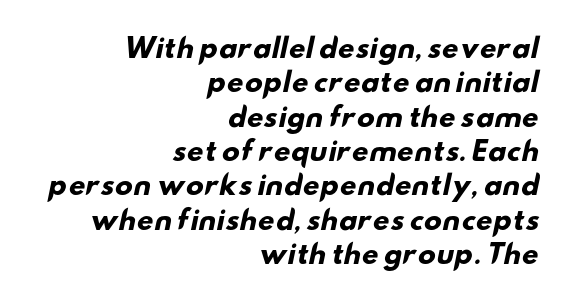
Regarding leading, the lines here are spaced in the standard way. A dark, heavy texture on the line: the type is bold. Each row of text sits above clean, open space. Each line ends at the same right margin while the left side varies. What stands out about the letter spacing? Nothing — it is the standard amount.
